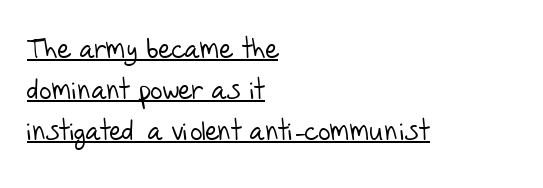
Q: Is the text bold? A: No.
Q: Is the text underlined? A: Yes.
Q: How is the paragraph aligned? A: Left-aligned.
Q: Is the spacing between letters normal or unusually wide? A: Normal.
Q: Is the spacing between lines tight, normal or loose? A: Normal.
